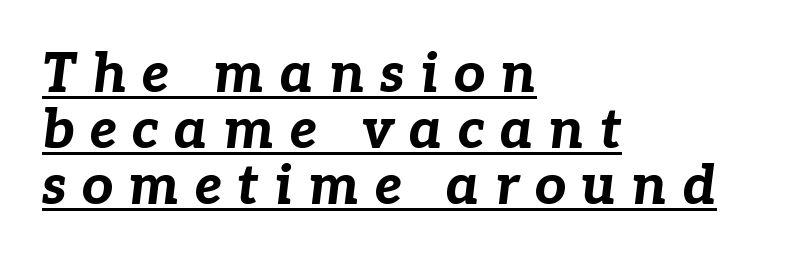
{"italic": "yes", "lean": "right", "slant_degrees": 7, "bold": "yes", "weight": "bold", "width": "normal", "stroke_contrast": "low", "x_height": "medium", "monospaced": "no", "underline": "yes", "align": "left", "line_spacing": "tight", "line_spacing_ratio": 1.02, "letter_spacing": "wide", "letter_spacing_em": 0.28, "glyph_px": 55}
